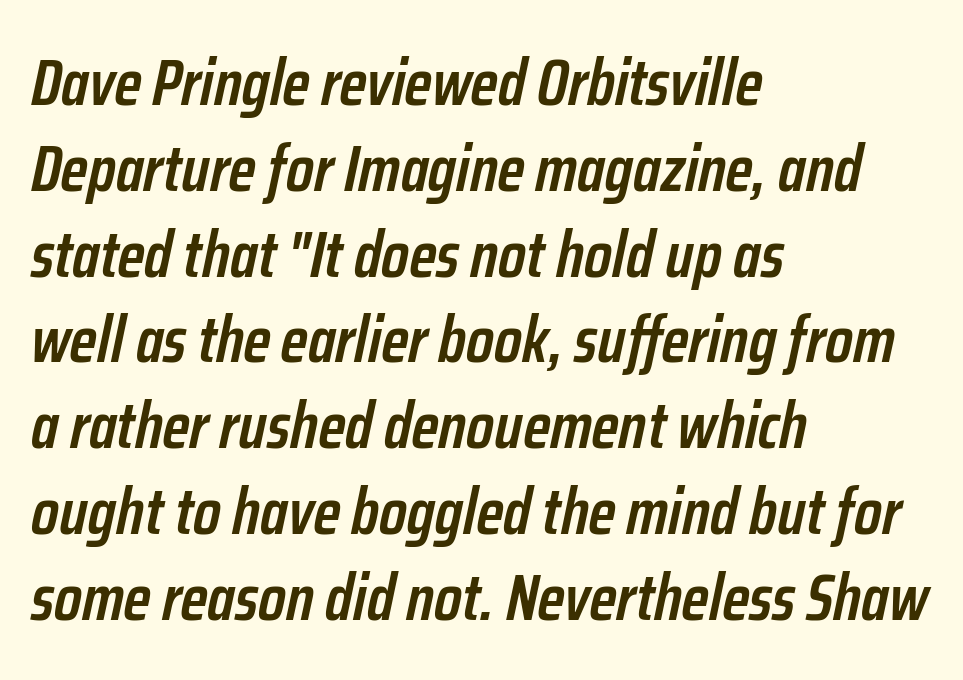
The image shows 65 px semibold, condensed type, italic (leaning right); set left-aligned, normal line spacing (1.32x), normal letter spacing, not underlined; low stroke contrast and a medium x-height.
